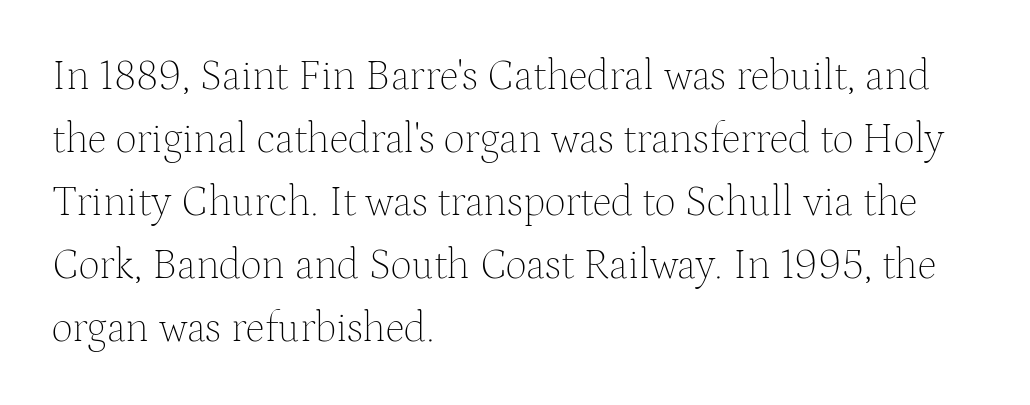
In terms of posture, this sample is upright. The typesetter chose a ragged-right arrangement here. Students, observe: this is what conventionally led text looks like. Nothing heavy about these letters — not bold at all. This sample has the flowing, uneven cadence of proportional lettering.
